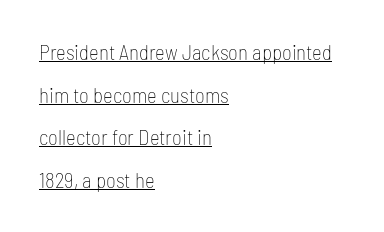
Q: Is the text bold? A: No.
Q: Is the text italic (slanted)? A: No, it is upright.
Q: Is the text underlined? A: Yes.
Q: How is the paragraph aligned? A: Left-aligned.
Q: Is the spacing between letters normal or unusually wide? A: Normal.
Q: Is the spacing between lines tight, normal or loose? A: Loose.
